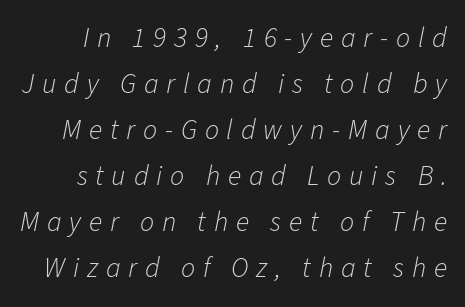
The image shows 28 px light type, italic (leaning right); set normal line spacing (1.64x), unusually wide letter spacing (+0.28 em), not underlined; low stroke contrast and a medium x-height.
